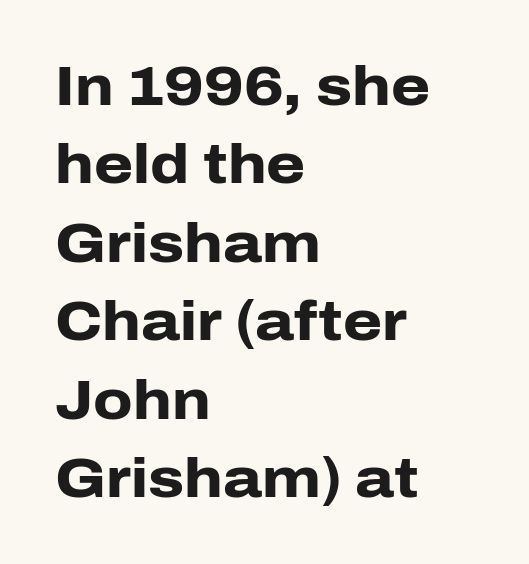
The image shows 56 px heavy sans-serif type, upright; set left-aligned, normal line spacing (1.4x), normal letter spacing, not underlined; low stroke contrast and a medium x-height.
